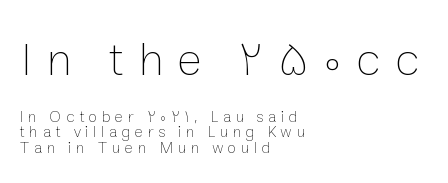
Q: Is the text bold? A: No.
Q: Is the text italic (slanted)? A: No, it is upright.
Q: Is the text underlined? A: No.
Q: How is the paragraph aligned? A: Left-aligned.
Q: Is the spacing between letters normal or unusually wide? A: Unusually wide.
Q: Is the spacing between lines tight, normal or loose? A: Tight.
Q: Which block of text is set in a larger size, the first (top) or the second (bottom)? A: The first (top) one.
Q: Width (condensed, normal, or wide)? A: Normal.
Q: Stroke contrast? A: Low.
Q: x-height? A: Medium.
Q: Monospaced? A: No.
